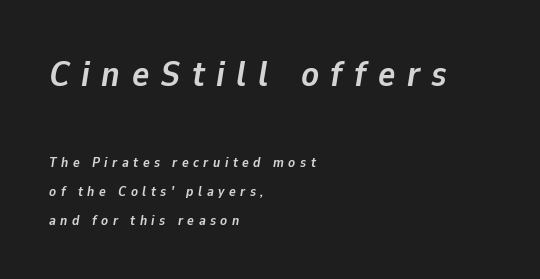
Weight check: bold — yes, fully. Does the leading feel generous? Absolutely, it's lavish. Loose tracking; the words dissolve into strings of separated letters. A student would call this left alignment; a typographer would say flush left, rag right. Note the varied advance widths — an 'i' is clearly narrower than an 'm'. The zone under the glyphs is completely vacant.
